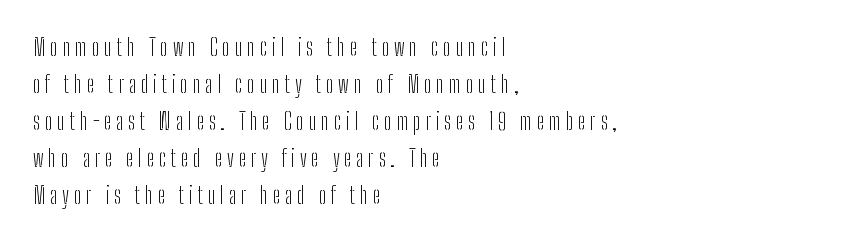
Reading down the block, your eye returns to a fixed left position each line. The space between consecutive lines is moderate. You can tell it's not italic because the verticals are truly vertical. Honestly, there is no underline to notice here at all. Weight: in the light-to-regular range. How are the letters spaced? Widely, with obvious added tracking.
